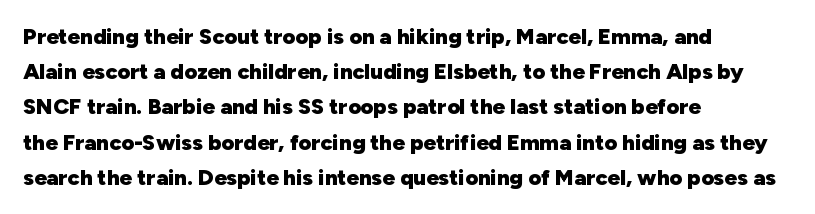
{"italic": "no", "bold": "yes", "underline": "no", "align": "left", "line_spacing": "normal", "line_spacing_ratio": 1.6, "letter_spacing": "normal", "letter_spacing_em": 0.0, "glyph_px": 22}
